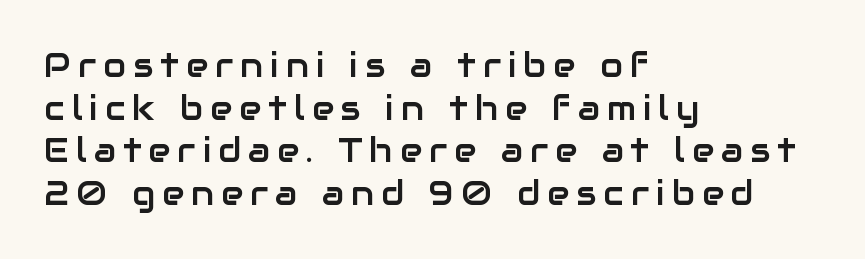
{"serif": "no", "italic": "no", "width": "normal", "stroke_contrast": "low", "x_height": "medium", "monospaced": "no", "underline": "no", "align": "left", "line_spacing": "normal", "line_spacing_ratio": 1.29, "letter_spacing": "wide", "letter_spacing_em": 0.22, "glyph_px": 33}
